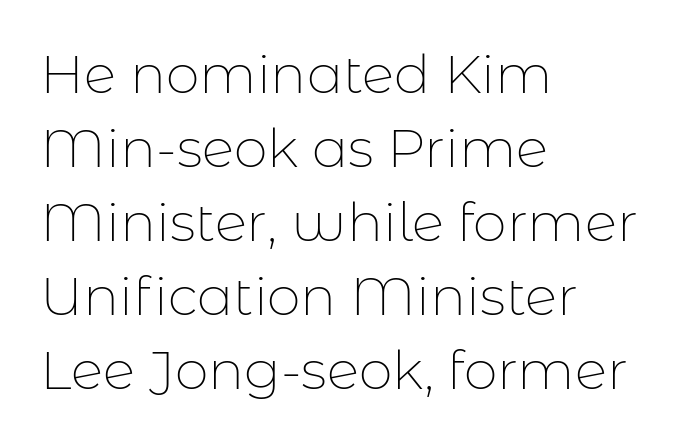
No heavy texture on the line: the type isn't bold. A student would call this left alignment; a typographer would say flush left, rag right. Anything drawn beneath the words? Only blank space. I'd call this a sans setting — the letters go barefoot.
